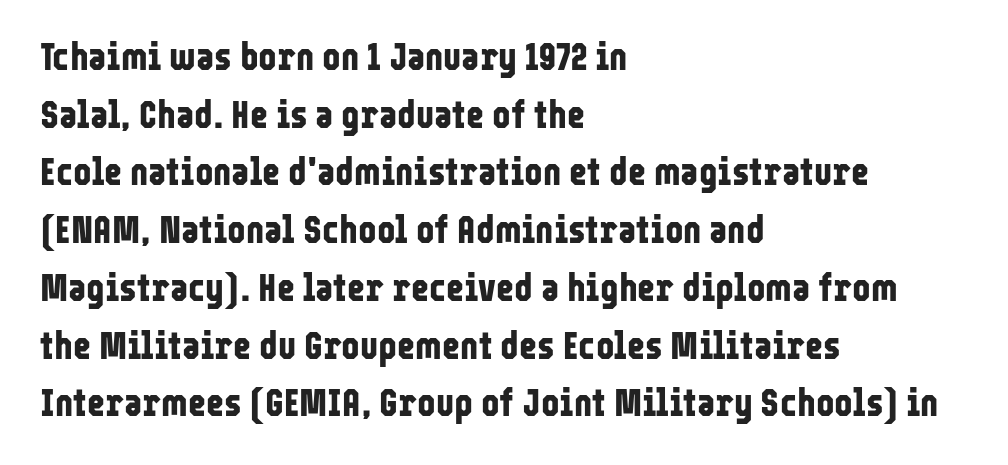
The image shows 39 px bold, condensed sans-serif type, upright; set left-aligned, normal line spacing (1.48x), normal letter spacing, not underlined; low stroke contrast and a medium x-height.
